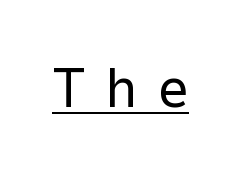
{"serif": "no", "italic": "no", "bold": "no", "weight": "regular", "width": "normal", "stroke_contrast": "low", "x_height": "medium", "monospaced": "no", "underline": "yes", "letter_spacing": "wide", "letter_spacing_em": 0.37, "glyph_px": 55}
